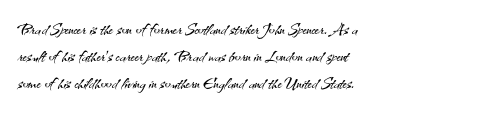
Q: Is the text bold? A: No.
Q: Is the text italic (slanted)? A: Yes.
Q: Is the text underlined? A: No.
Q: How is the paragraph aligned? A: Left-aligned.
Q: Is the spacing between letters normal or unusually wide? A: Normal.
